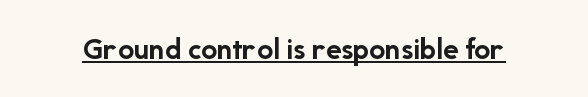
The typesetting leans heavy: a genuine bold. A continuous stroke trails under the words, as in a hyperlink. Does the lettering tilt? It doesn't — this is upright. Are there feet on the stems? There aren't — it's a sans. Proportional: the letters do not fall into vertical columns.
